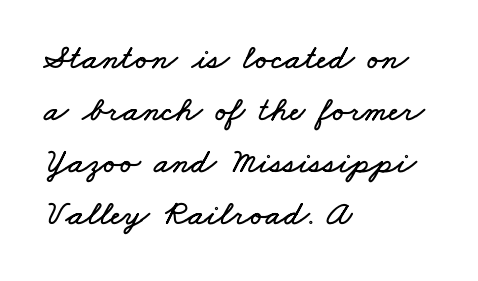
Q: Is the text underlined? A: No.
Q: How is the paragraph aligned? A: Left-aligned.
Q: Is the spacing between letters normal or unusually wide? A: Normal.
Q: Is the spacing between lines tight, normal or loose? A: Normal.
Q: Width (condensed, normal, or wide)? A: Wide.
Q: Stroke contrast? A: Low.
Q: x-height? A: Small.
Q: Monospaced? A: No.
